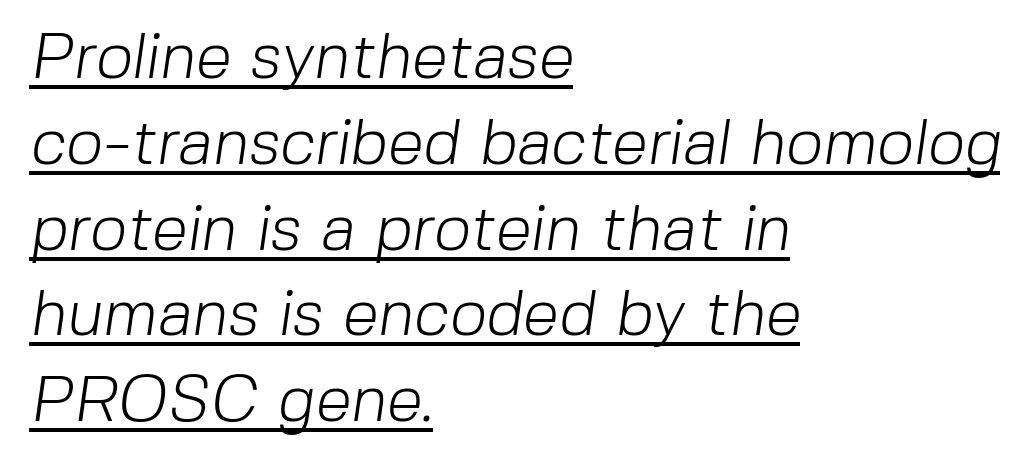
{"serif": "no", "bold": "no", "weight": "light", "width": "normal", "stroke_contrast": "low", "x_height": "medium", "monospaced": "no", "underline": "yes", "align": "left", "line_spacing": "normal", "line_spacing_ratio": 1.32, "letter_spacing": "normal", "letter_spacing_em": 0.0, "glyph_px": 65}
